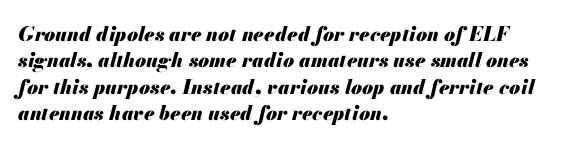
The strokes are fattened all the way to bold. No word sits above an underline. Horizontal bands of white between lines are of average thickness. Layout note: lines flush left.
